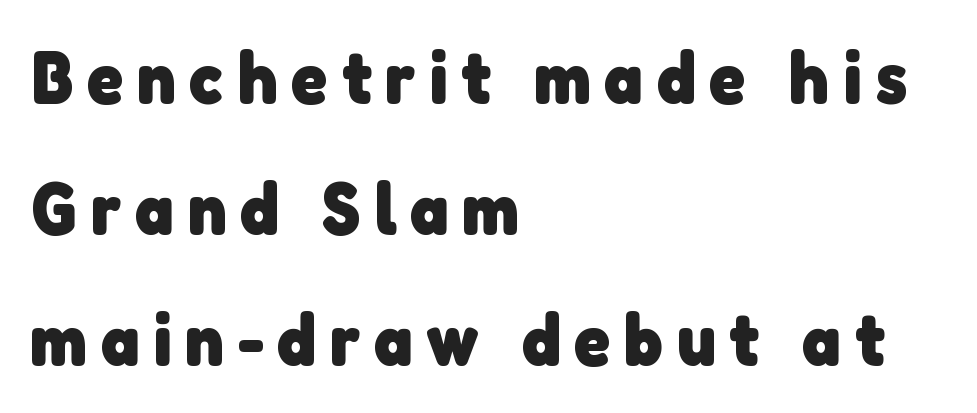
Heavy-handed strokes throughout: this text is bold. The rendering uses natural spacing where letterforms have individual widths. Type without underlining. Typographically, this falls in the sans-serif category. Horizontal alignment here is leftward, the default for most running prose.
